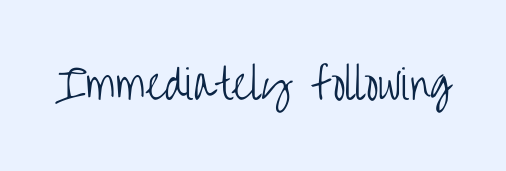
{"serif": "no", "italic": "no", "bold": "no", "weight": "light", "width": "condensed", "stroke_contrast": "low", "x_height": "large", "monospaced": "no", "underline": "no", "letter_spacing": "normal", "letter_spacing_em": 0.0, "glyph_px": 40}
